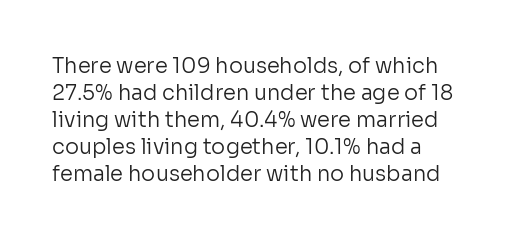
{"italic": "no", "bold": "no", "underline": "no", "align": "left", "line_spacing": "normal", "line_spacing_ratio": 1.29, "letter_spacing": "normal", "letter_spacing_em": 0.0, "glyph_px": 21}
